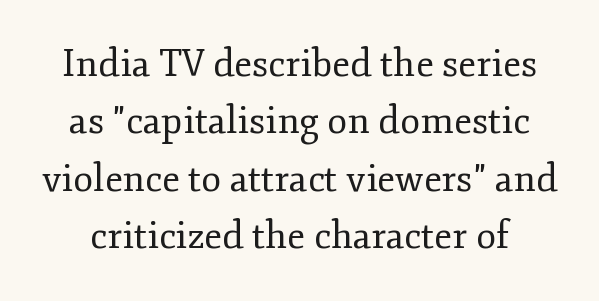
The image shows 37 px regular-weight serif type, upright; set normal line spacing (1.55x), normal letter spacing, not underlined; low stroke contrast and a small x-height.
